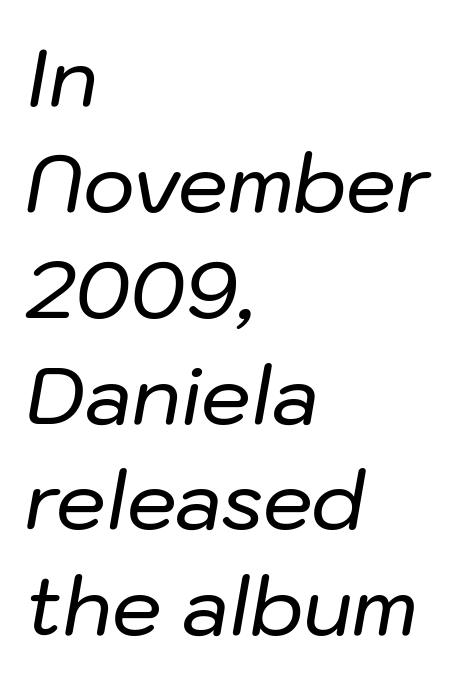
Is there much room between lines? A standard amount, neither cramped nor airy. The rendering anchors every line to the left-hand side. Posture: slanted. Short note: letters normally spaced. The space beneath each line is pristine and unruled. Think of a printed novel: that variable character pitch is what you see here.
